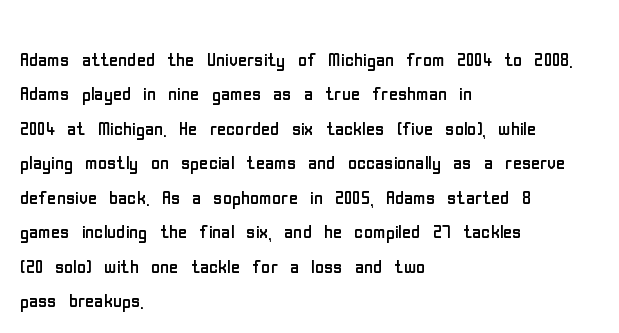
Spacing between characters is what you'd get straight out of the box. The passage shown is not underscored anywhere. The lines in this sample share a left origin and differ only in where they stop. The lines sit at an ordinary, default distance from one another. Is the type heavy? It reads as light-to-regular instead.
